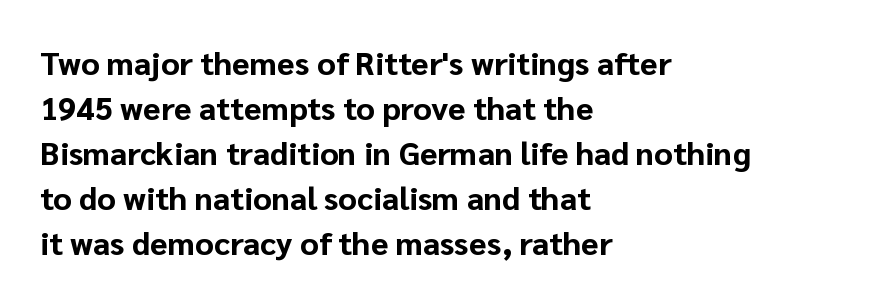
{"serif": "no", "italic": "no", "bold": "yes", "weight": "bold", "width": "normal", "stroke_contrast": "low", "x_height": "medium", "monospaced": "no", "underline": "no", "align": "left", "line_spacing": "normal", "line_spacing_ratio": 1.41, "letter_spacing": "normal", "letter_spacing_em": 0.0, "glyph_px": 32}
